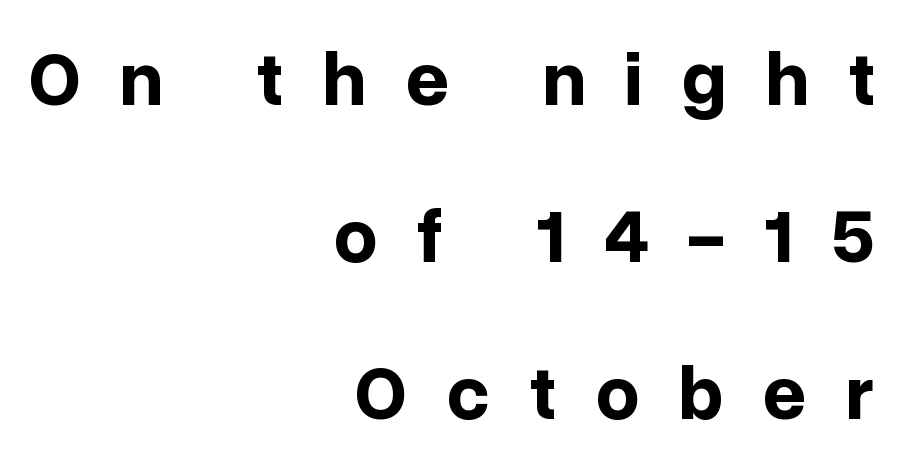
Q: Is the text bold? A: Yes.
Q: Is the text italic (slanted)? A: No, it is upright.
Q: Is the typeface a serif or a sans-serif typeface? A: Sans-serif.
Q: Is the text underlined? A: No.
Q: How is the paragraph aligned? A: Right-aligned.
Q: Is the spacing between letters normal or unusually wide? A: Unusually wide.
Q: Is the spacing between lines tight, normal or loose? A: Loose.
Q: Width (condensed, normal, or wide)? A: Normal.
Q: Stroke contrast? A: Low.
Q: x-height? A: Medium.
Q: Monospaced? A: No.
